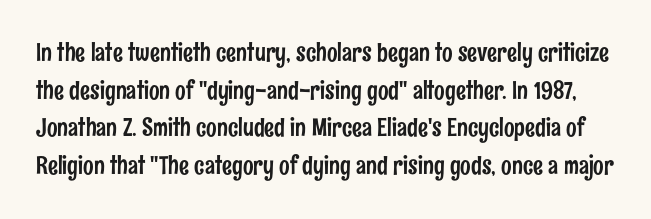
Q: Is the text italic (slanted)? A: No, it is upright.
Q: Is the text underlined? A: No.
Q: Is the spacing between letters normal or unusually wide? A: Normal.
Q: Is the spacing between lines tight, normal or loose? A: Normal.
